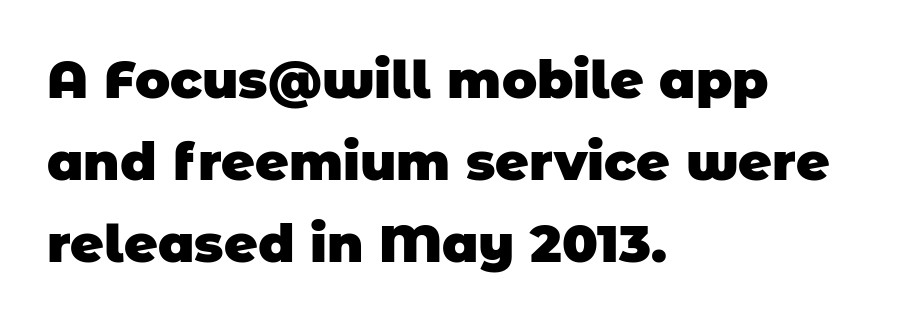
The image shows 52 px heavy sans-serif type; set left-aligned, normal line spacing (1.58x), normal letter spacing, not underlined; low stroke contrast and a large x-height.
